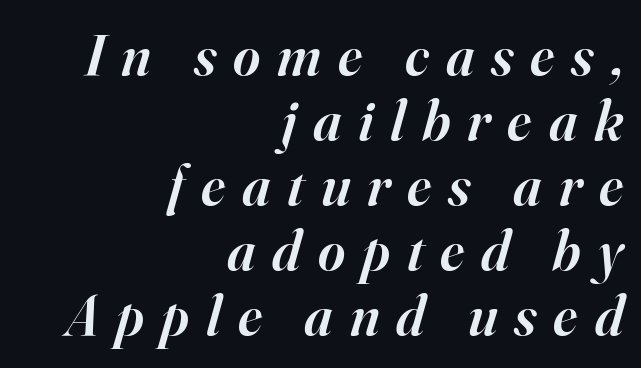
Does extra space separate the letters? Yes, quite a lot of it. The characters display serif detailing at their extremities. Line ends are locked; line starts wander. A typesetter would call this proportional, since set widths differ per character.
